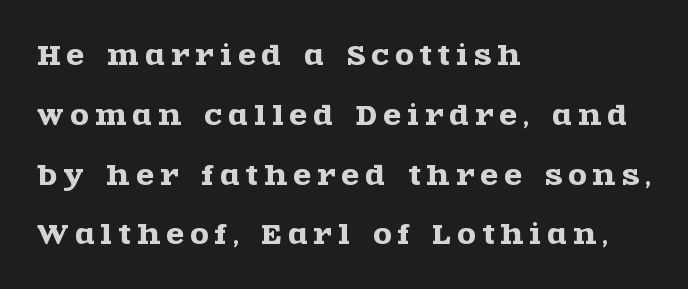
{"italic": "no", "underline": "no", "align": "left", "line_spacing": "loose", "line_spacing_ratio": 2.3, "letter_spacing": "wide", "letter_spacing_em": 0.25, "glyph_px": 26}
